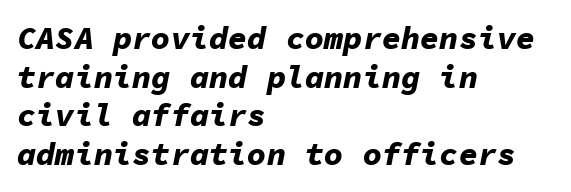
Q: Is the text bold? A: Yes.
Q: Is the text italic (slanted)? A: Yes, it leans right by about 11 degrees.
Q: Is the text underlined? A: No.
Q: How is the paragraph aligned? A: Left-aligned.
Q: Is the spacing between letters normal or unusually wide? A: Normal.
Q: Width (condensed, normal, or wide)? A: Normal.
Q: Stroke contrast? A: Low.
Q: x-height? A: Medium.
Q: Monospaced? A: Yes.
